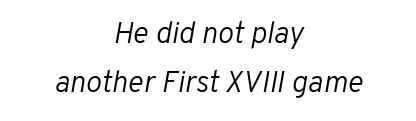
Think of a printed novel: that variable character pitch is what you see here. This rendering leaves character spacing at its baseline value. The rendering uses a moderate line-height, typical for paragraphs. Check the space under the baseline: it is left empty.
